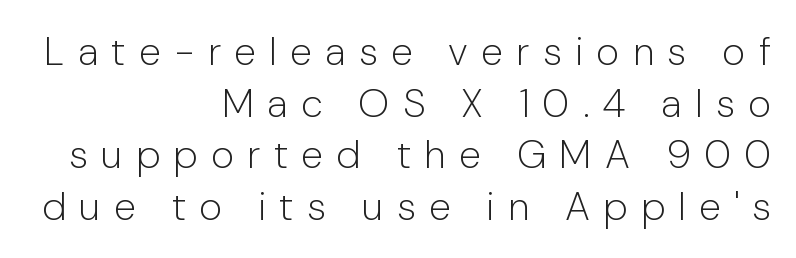
The image shows 40 px light sans-serif type, upright; set right-aligned, normal line spacing (1.29x), unusually wide letter spacing (+0.33 em), not underlined; low stroke contrast and a medium x-height.
